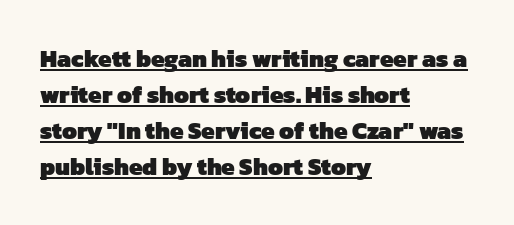
{"bold": "yes", "underline": "yes", "align": "left", "line_spacing": "normal", "line_spacing_ratio": 1.5, "letter_spacing": "normal", "letter_spacing_em": 0.0, "glyph_px": 24}
